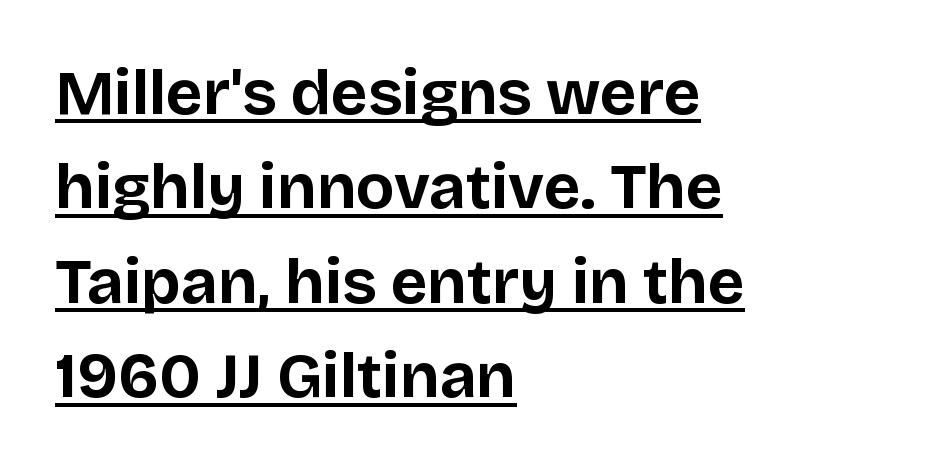
This block has exactly the height ordinary leading produces. The letters are bold, with thick, heavy strokes. Stroke terminals: plain, sans-serif. Italic? Not at all — the glyphs are vertical. The lettering is marked with a stroke running underneath it.
